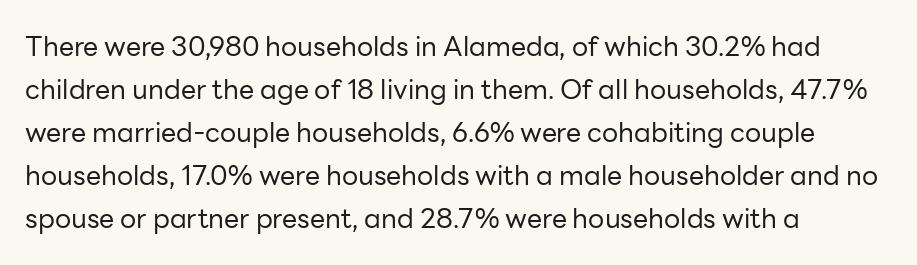
The image shows 27 px text type, upright; set left-aligned, normal line spacing (1.59x), normal letter spacing, not underlined.
